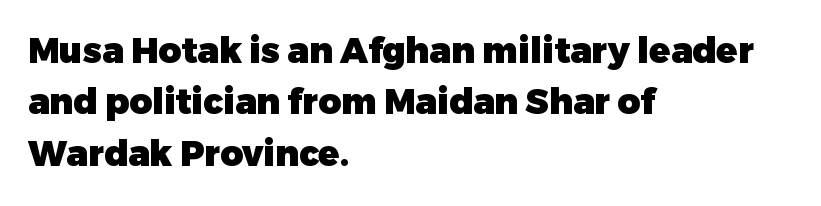
The image shows 35 px heavy sans-serif type, upright; set left-aligned, normal line spacing (1.47x), normal letter spacing, not underlined; low stroke contrast and a medium x-height.
